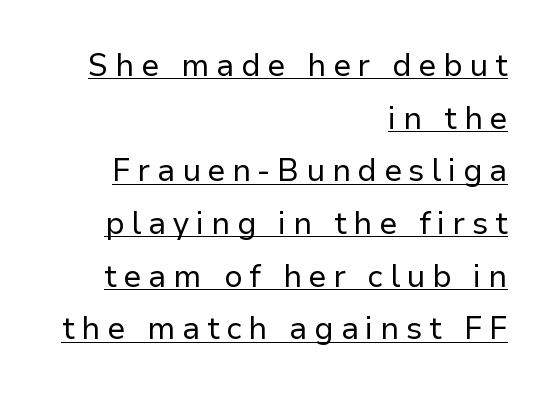
Q: Is the text bold? A: No.
Q: Is the text italic (slanted)? A: No, it is upright.
Q: Is the typeface a serif or a sans-serif typeface? A: Sans-serif.
Q: Is the text underlined? A: Yes.
Q: How is the paragraph aligned? A: Right-aligned.
Q: Is the spacing between letters normal or unusually wide? A: Unusually wide.
Q: Is the spacing between lines tight, normal or loose? A: Normal.
Q: Width (condensed, normal, or wide)? A: Normal.
Q: Stroke contrast? A: Low.
Q: x-height? A: Medium.
Q: Monospaced? A: No.
